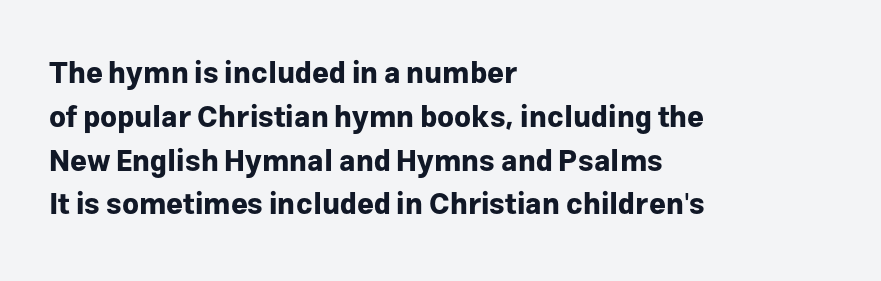
{"serif": "no", "italic": "no", "bold": "yes", "weight": "bold", "width": "normal", "stroke_contrast": "low", "x_height": "medium", "monospaced": "no", "underline": "no", "align": "left", "line_spacing": "normal", "line_spacing_ratio": 1.51, "letter_spacing": "normal", "letter_spacing_em": 0.0, "glyph_px": 29}
